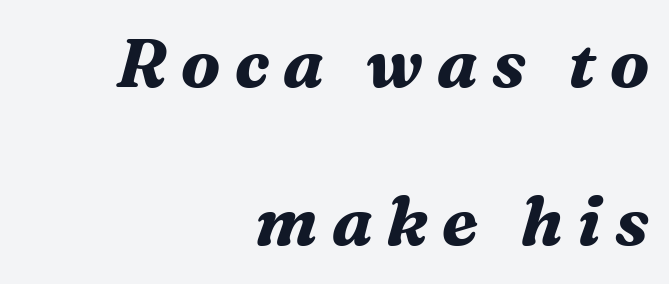
{"serif": "yes", "italic": "yes", "lean": "right", "slant_degrees": 16, "bold": "yes", "weight": "bold", "width": "normal", "stroke_contrast": "medium", "x_height": "medium", "monospaced": "no", "underline": "no", "align": "right", "line_spacing": "loose", "line_spacing_ratio": 2.33, "letter_spacing": "wide", "letter_spacing_em": 0.21, "glyph_px": 68}
